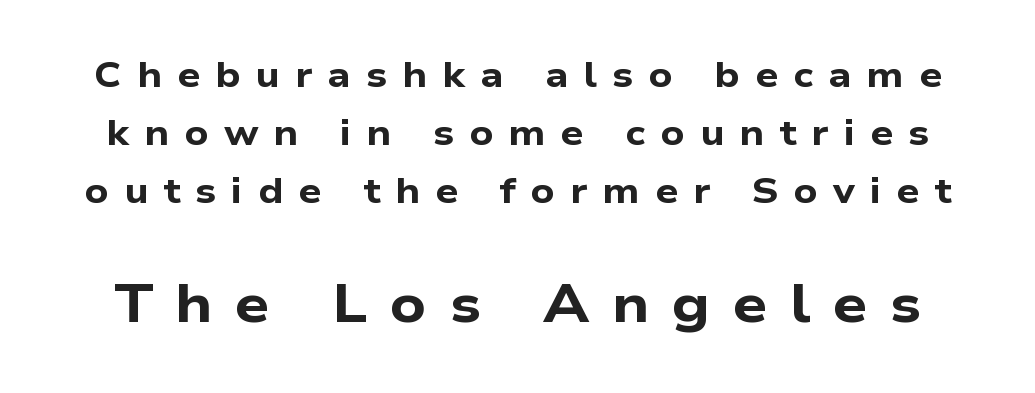
{"serif": "no", "bold": "yes", "weight": "bold", "width": "wide", "stroke_contrast": "low", "x_height": "medium", "monospaced": "no", "underline": "no", "line_spacing": "normal", "line_spacing_ratio": 1.61, "letter_spacing": "wide", "letter_spacing_em": 0.42, "larger_block": "second", "size_ratio": 1.5, "glyph_px": 54}
